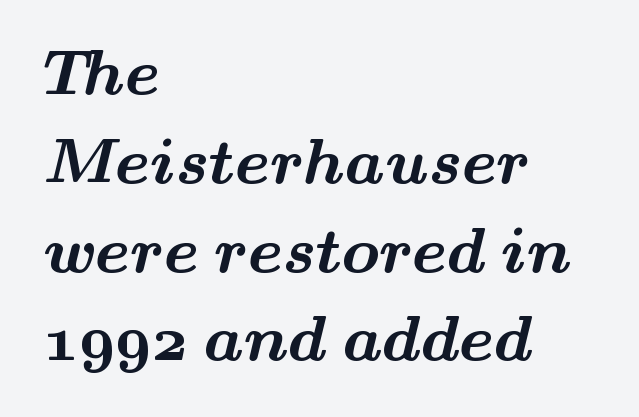
Q: Is the text bold? A: Yes.
Q: Is the typeface a serif or a sans-serif typeface? A: Serif.
Q: Is the text underlined? A: No.
Q: How is the paragraph aligned? A: Left-aligned.
Q: Is the spacing between letters normal or unusually wide? A: Normal.
Q: Is the spacing between lines tight, normal or loose? A: Normal.
Q: Width (condensed, normal, or wide)? A: Wide.
Q: Stroke contrast? A: Medium.
Q: x-height? A: Small.
Q: Monospaced? A: No.
